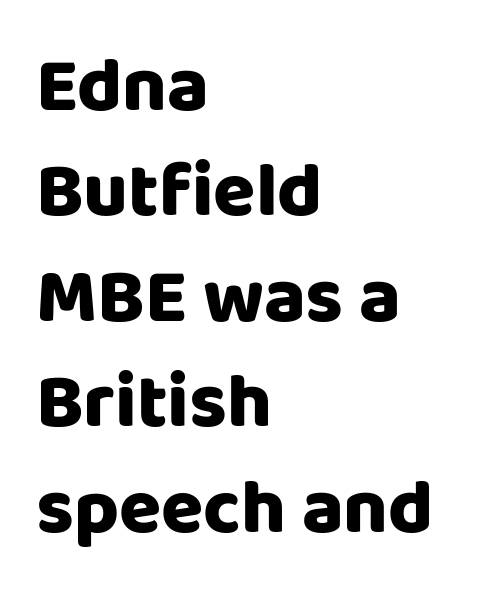
Notice how descenders clear the ascenders below comfortably — that's standard leading. A typesetter would label this face a sans. Glance below the letters and you will spot only blank space. Between one letter and the next there's only the usual sliver of space. A roman cut, with each character standing at attention.
